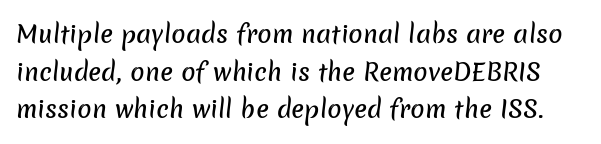
Each row of text sits above clean, open space. Honestly, the letter spacing is just normal — you wouldn't notice it. Rows of type keep a routine distance in the vertical direction.
